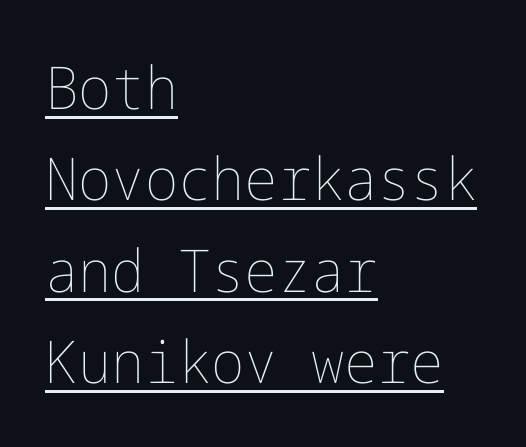
Q: Is the text bold? A: No.
Q: Is the text italic (slanted)? A: No, it is upright.
Q: Is the text underlined? A: Yes.
Q: How is the paragraph aligned? A: Left-aligned.
Q: Is the spacing between letters normal or unusually wide? A: Normal.
Q: Is the spacing between lines tight, normal or loose? A: Normal.
Q: Width (condensed, normal, or wide)? A: Normal.
Q: Stroke contrast? A: Low.
Q: x-height? A: Medium.
